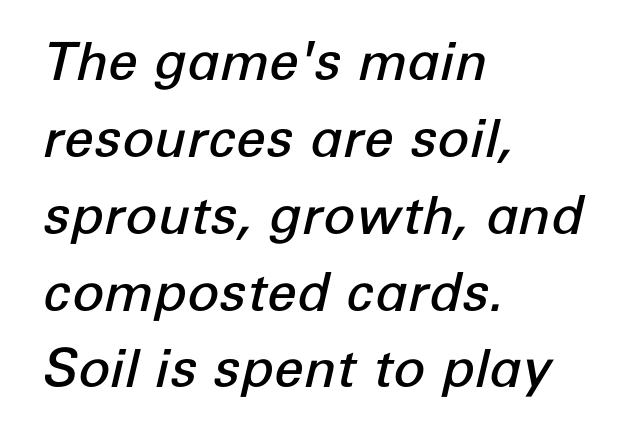
The image shows 53 px semibold type, italic (leaning right); set left-aligned, normal line spacing (1.45x), normal letter spacing, not underlined; low stroke contrast and a medium x-height.
